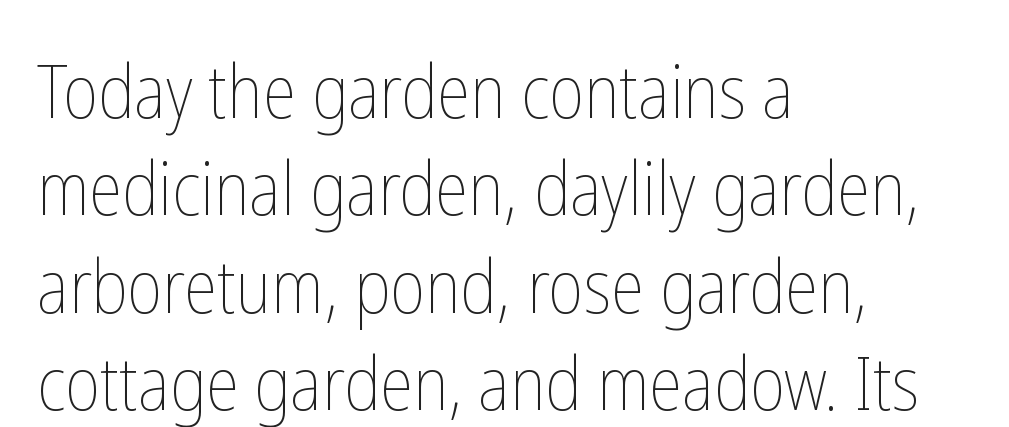
{"italic": "no", "bold": "no", "weight": "thin", "width": "condensed", "stroke_contrast": "low", "x_height": "medium", "monospaced": "no", "underline": "no", "align": "left", "line_spacing": "normal", "line_spacing_ratio": 1.3, "letter_spacing": "normal", "letter_spacing_em": 0.0, "glyph_px": 75}
